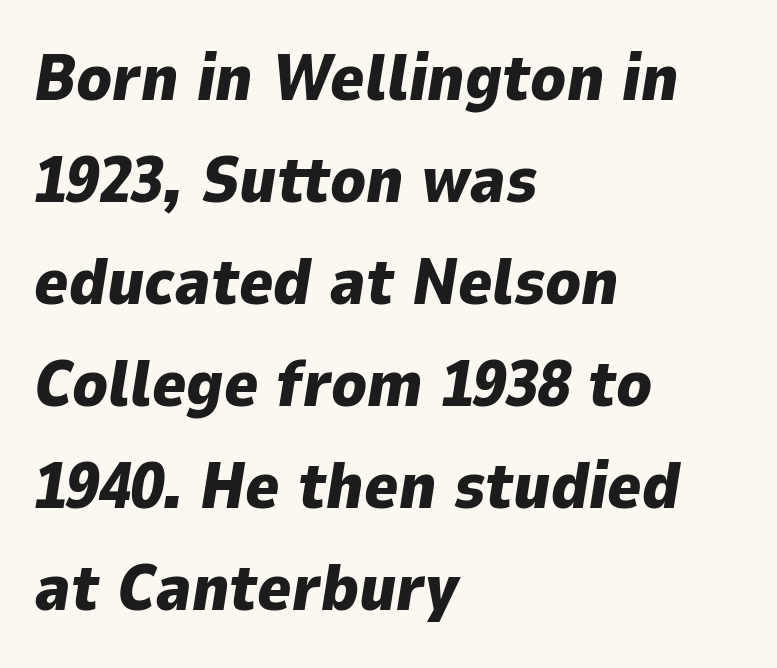
The image shows 65 px heavy type, italic (leaning right); set left-aligned, normal line spacing (1.57x), normal letter spacing, not underlined; low stroke contrast and a medium x-height.
